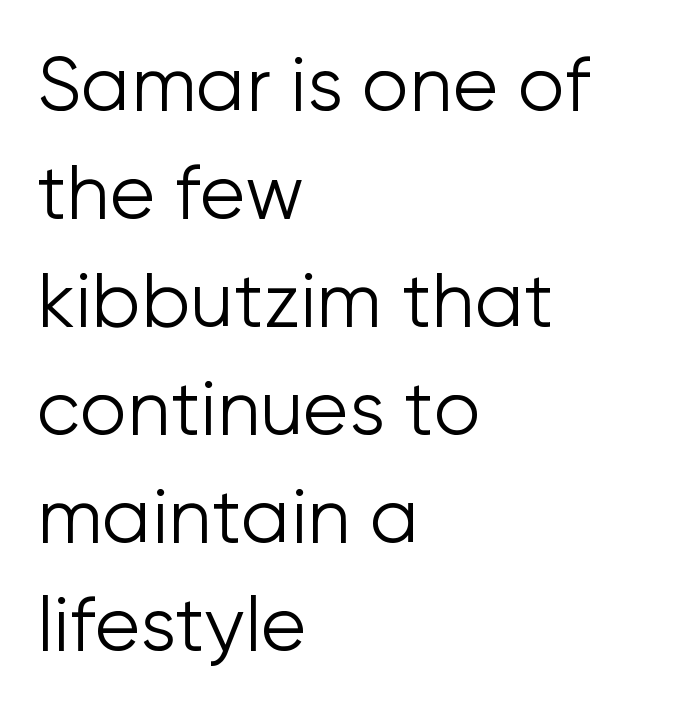
Q: Is the text bold? A: No.
Q: Is the text italic (slanted)? A: No, it is upright.
Q: Is the typeface a serif or a sans-serif typeface? A: Sans-serif.
Q: Is the text underlined? A: No.
Q: How is the paragraph aligned? A: Left-aligned.
Q: Is the spacing between letters normal or unusually wide? A: Normal.
Q: Is the spacing between lines tight, normal or loose? A: Normal.
Q: Width (condensed, normal, or wide)? A: Normal.
Q: Stroke contrast? A: Low.
Q: x-height? A: Medium.
Q: Monospaced? A: No.
